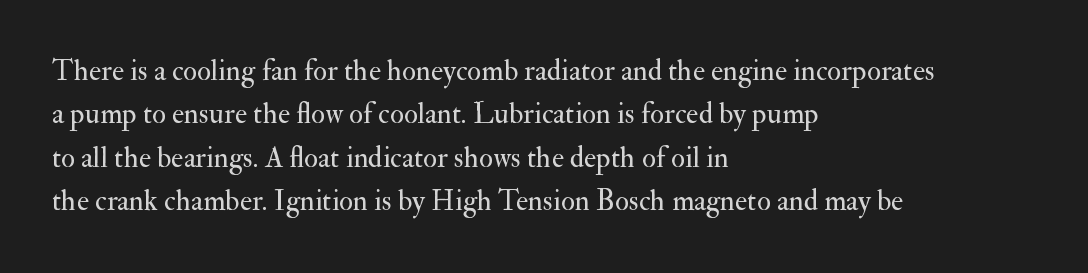
{"serif": "yes", "italic": "no", "bold": "no", "weight": "regular", "width": "normal", "stroke_contrast": "medium", "x_height": "small", "monospaced": "no", "underline": "no", "align": "left", "line_spacing": "normal", "line_spacing_ratio": 1.5, "letter_spacing": "normal", "letter_spacing_em": 0.0, "glyph_px": 29}
